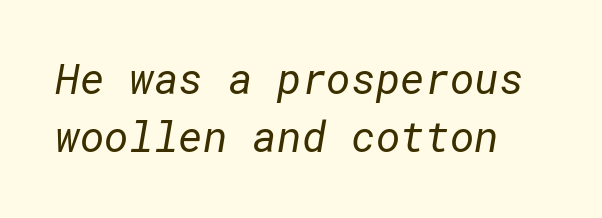
This reads as an unemphasized weight, regular at the heaviest. These lines sit exactly where default settings would place them. Look at the tracking — it's just the regular setting, nothing added. Just letters on the line, the space beneath them empty.
